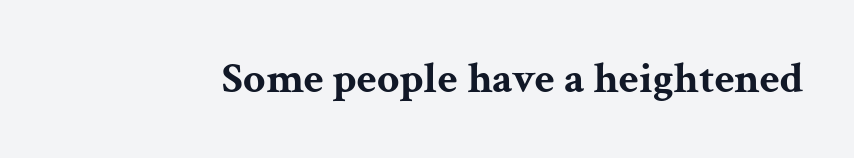
The image shows 44 px bold, wide serif type, upright; set normal letter spacing, not underlined; medium stroke contrast and a medium x-height.
